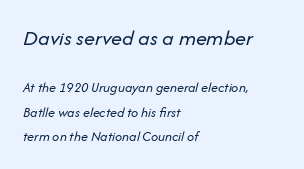
The image shows 22 px text type, italic (leaning right); set left-aligned, line spacing 1.72x, normal letter spacing, not underlined; the first (top) block is 1.57x larger.
